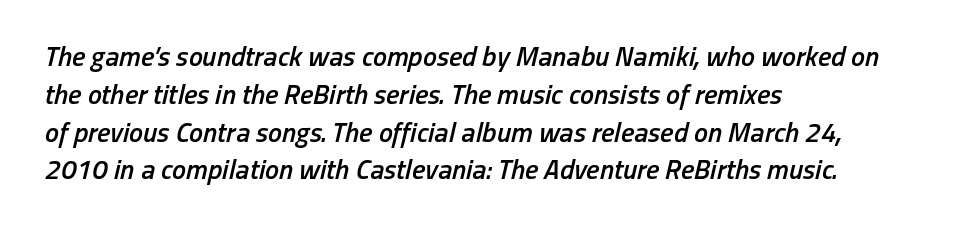
{"italic": "yes", "lean": "right", "slant_degrees": 13, "bold": "semi", "weight": "semibold", "width": "condensed", "stroke_contrast": "low", "x_height": "medium", "monospaced": "no", "underline": "no", "align": "left", "line_spacing": "normal", "line_spacing_ratio": 1.35, "letter_spacing": "normal", "letter_spacing_em": 0.0, "glyph_px": 28}
